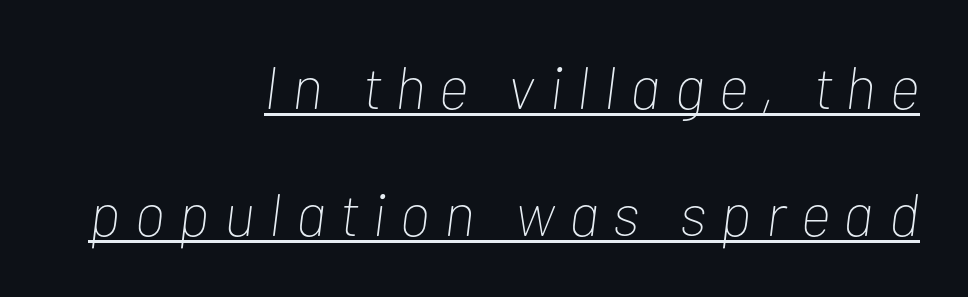
Q: Is the text bold? A: No.
Q: Is the text italic (slanted)? A: Yes, it leans right by about 7 degrees.
Q: Is the text underlined? A: Yes.
Q: How is the paragraph aligned? A: Right-aligned.
Q: Is the spacing between letters normal or unusually wide? A: Unusually wide.
Q: Is the spacing between lines tight, normal or loose? A: Loose.
Q: Width (condensed, normal, or wide)? A: Condensed.
Q: Stroke contrast? A: Low.
Q: x-height? A: Medium.
Q: Monospaced? A: No.
